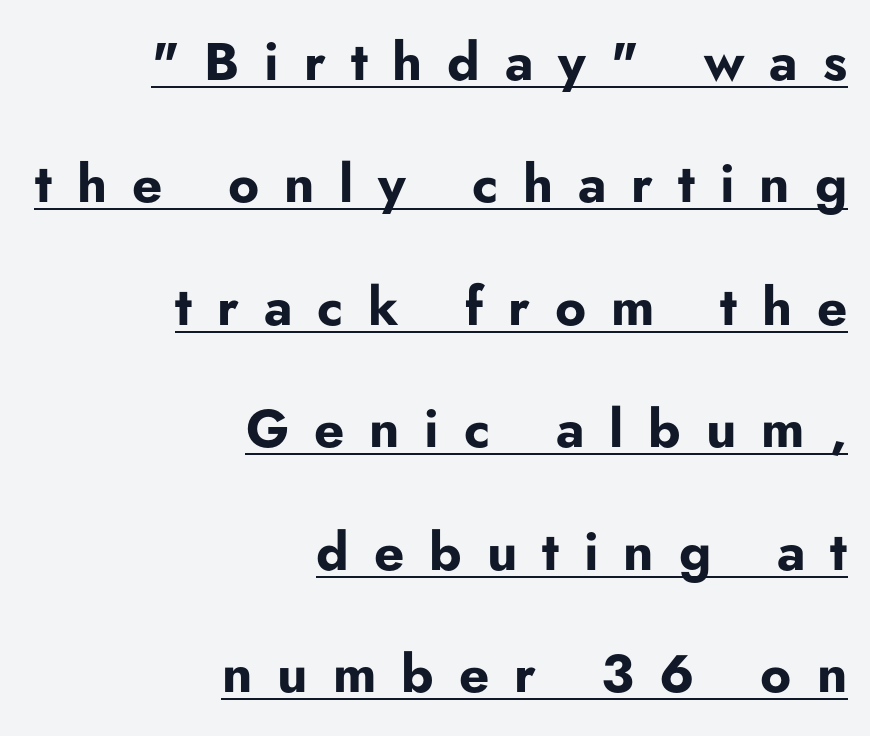
The image shows 53 px bold sans-serif type, upright; set right-aligned, loose line spacing (2.31x), unusually wide letter spacing (+0.47 em), underlined; low stroke contrast and a small x-height.
